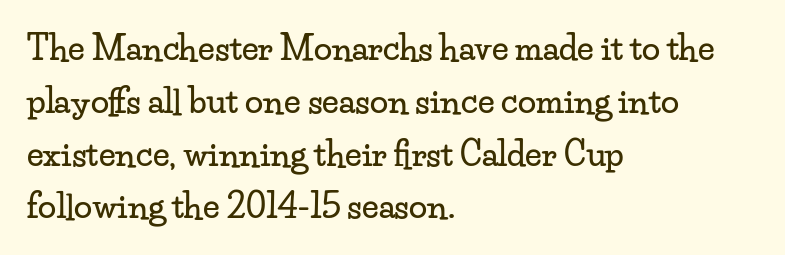
{"serif": "yes", "italic": "no", "width": "wide", "stroke_contrast": "low", "x_height": "small", "monospaced": "no", "underline": "no", "align": "left", "line_spacing": "normal", "line_spacing_ratio": 1.6, "letter_spacing": "normal", "letter_spacing_em": 0.0, "glyph_px": 33}
